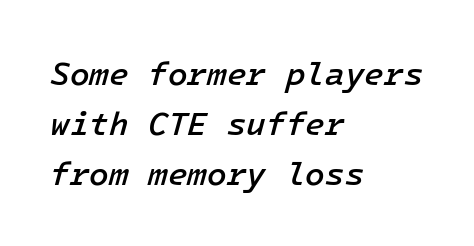
{"italic": "yes", "lean": "right", "slant_degrees": 16, "bold": "semi", "weight": "semibold", "width": "normal", "stroke_contrast": "low", "x_height": "medium", "underline": "no", "align": "left", "line_spacing": "normal", "line_spacing_ratio": 1.57, "letter_spacing": "normal", "letter_spacing_em": 0.0, "glyph_px": 32}
